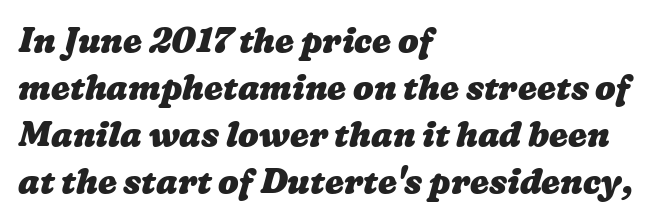
{"bold": "yes", "weight": "heavy", "width": "wide", "stroke_contrast": "low", "x_height": "medium", "monospaced": "no", "underline": "no", "align": "left", "line_spacing": "normal", "line_spacing_ratio": 1.38, "letter_spacing": "normal", "letter_spacing_em": 0.0, "glyph_px": 34}
